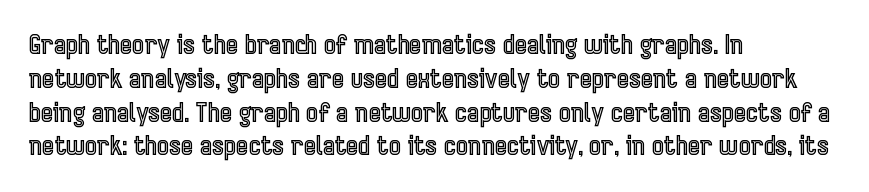
{"italic": "no", "underline": "no", "align": "left", "line_spacing": "normal", "line_spacing_ratio": 1.3, "letter_spacing": "normal", "letter_spacing_em": 0.0, "glyph_px": 26}
